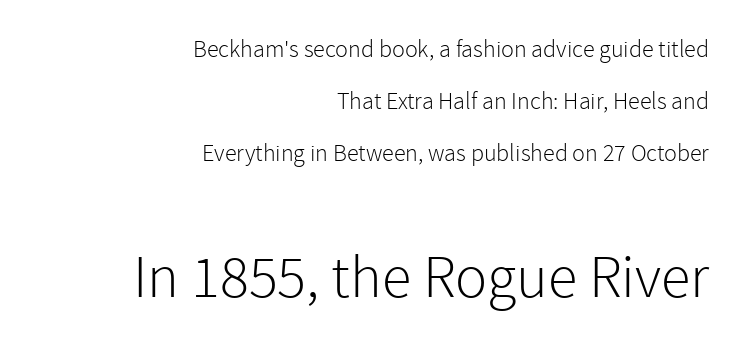
Q: Is the text bold? A: No.
Q: Is the text italic (slanted)? A: No, it is upright.
Q: Is the typeface a serif or a sans-serif typeface? A: Sans-serif.
Q: Is the text underlined? A: No.
Q: How is the paragraph aligned? A: Right-aligned.
Q: Is the spacing between letters normal or unusually wide? A: Normal.
Q: Is the spacing between lines tight, normal or loose? A: Loose.
Q: Which block of text is set in a larger size, the first (top) or the second (bottom)? A: The second (bottom) one.
Q: Width (condensed, normal, or wide)? A: Normal.
Q: x-height? A: Medium.
Q: Monospaced? A: No.
